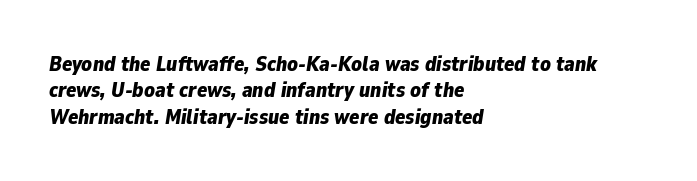
The image shows 21 px bold type, italic (leaning right); set left-aligned, normal line spacing (1.26x), normal letter spacing, not underlined.
